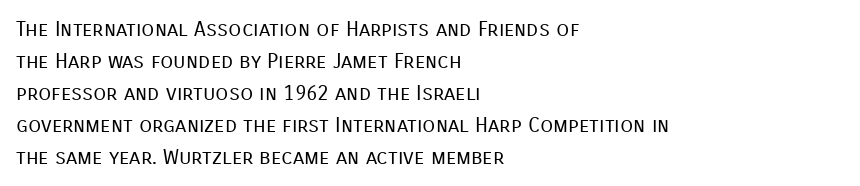
{"italic": "no", "bold": "no", "underline": "no", "align": "left", "line_spacing": "normal", "line_spacing_ratio": 1.52, "letter_spacing": "normal", "letter_spacing_em": 0.0, "glyph_px": 21}
